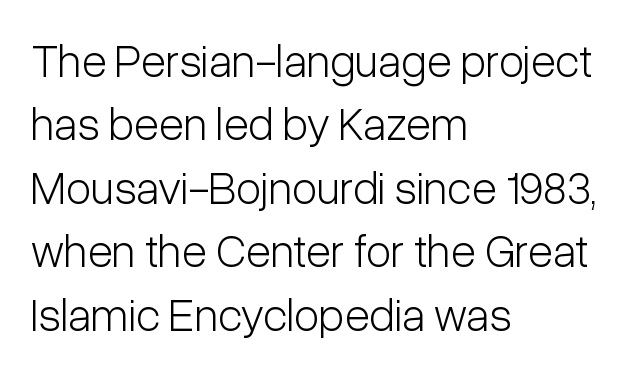
The line texture is even and compact thanks to regular tracking. The typeface has the unassuming heft of standard copy or less. This sample uses a sans-serif face. This is the regular roman posture of the typeface.
